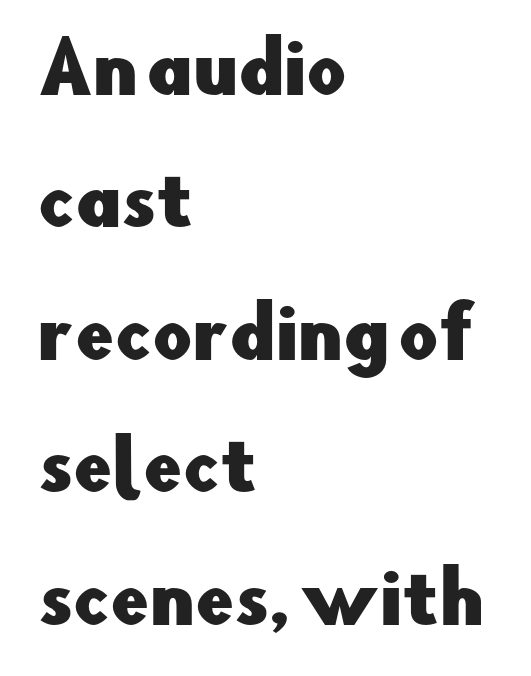
Q: Is the text italic (slanted)? A: No, it is upright.
Q: Is the typeface a serif or a sans-serif typeface? A: Sans-serif.
Q: Is the text underlined? A: No.
Q: How is the paragraph aligned? A: Left-aligned.
Q: Is the spacing between letters normal or unusually wide? A: Normal.
Q: Is the spacing between lines tight, normal or loose? A: Loose.
Q: Width (condensed, normal, or wide)? A: Normal.
Q: Stroke contrast? A: Low.
Q: x-height? A: Small.
Q: Monospaced? A: No.
